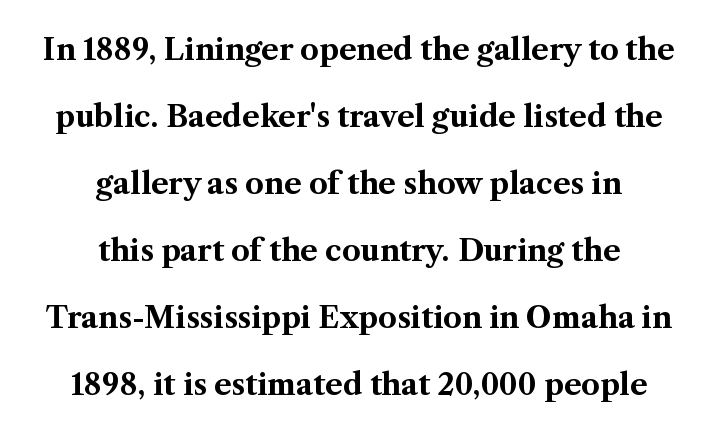
This sample has the flowing, uneven cadence of proportional lettering. A typesetter would label this face a serif. A great deal of white space separates one row of letters from the next. Characters follow at the spacing the type designer built in. Compared with an ordinary text face, these strokes are far heavier — a full bold. Plain, unruled lines of type.
